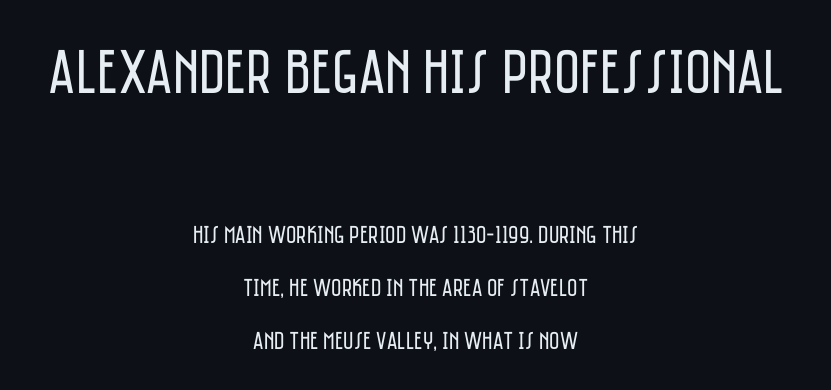
Q: Is the text bold? A: No.
Q: Is the text italic (slanted)? A: No, it is upright.
Q: Is the typeface a serif or a sans-serif typeface? A: Sans-serif.
Q: Is the text underlined? A: No.
Q: How is the paragraph aligned? A: Centered.
Q: Is the spacing between letters normal or unusually wide? A: Normal.
Q: Is the spacing between lines tight, normal or loose? A: Loose.
Q: Which block of text is set in a larger size, the first (top) or the second (bottom)? A: The first (top) one.
Q: Width (condensed, normal, or wide)? A: Condensed.
Q: Stroke contrast? A: Low.
Q: x-height? A: Large.
Q: Monospaced? A: No.
